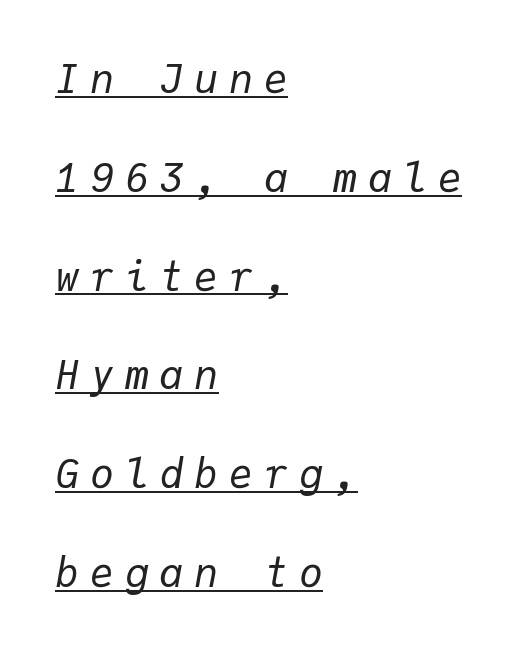
{"italic": "yes", "lean": "right", "slant_degrees": 9, "bold": "no", "weight": "regular", "width": "normal", "stroke_contrast": "low", "x_height": "medium", "monospaced": "yes", "underline": "yes", "align": "left", "line_spacing": "loose", "line_spacing_ratio": 2.47, "letter_spacing": "wide", "letter_spacing_em": 0.27, "glyph_px": 40}
